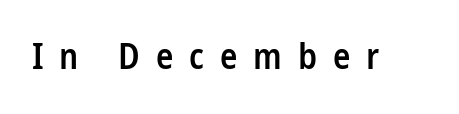
The image shows 36 px semibold, condensed sans-serif type, upright; set unusually wide letter spacing (+0.44 em), not underlined; low stroke contrast and a medium x-height.
